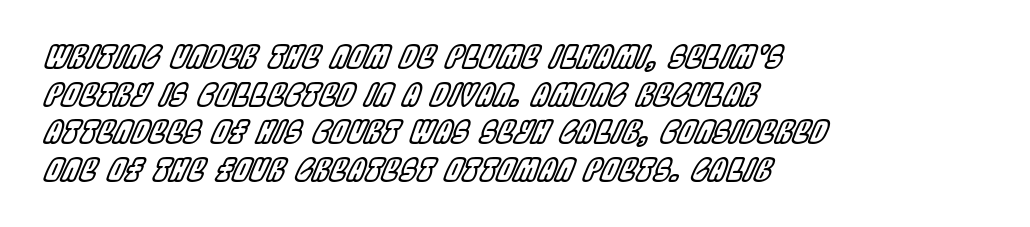
No extra tracking has been applied to these lines. Underlining? Definitely not there. Characters are canted at an angle relative to the baseline's perpendicular. Line starts are locked; line ends wander.
